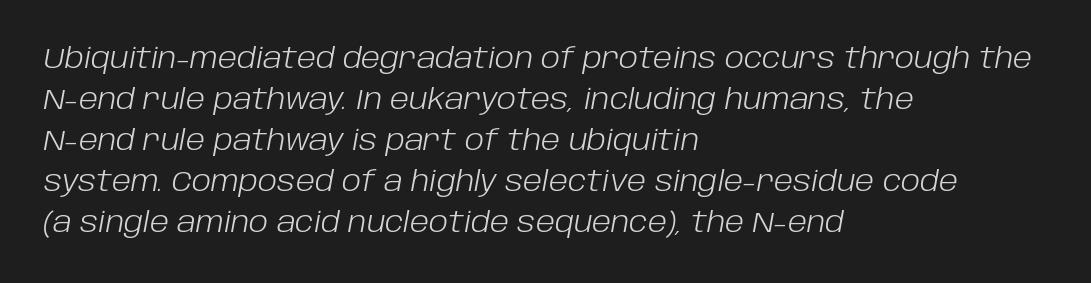
{"italic": "yes", "lean": "right", "slant_degrees": 10, "bold": "no", "weight": "light", "width": "normal", "stroke_contrast": "low", "x_height": "large", "monospaced": "no", "underline": "no", "align": "left", "line_spacing": "normal", "line_spacing_ratio": 1.41, "letter_spacing": "normal", "letter_spacing_em": 0.0, "glyph_px": 29}
